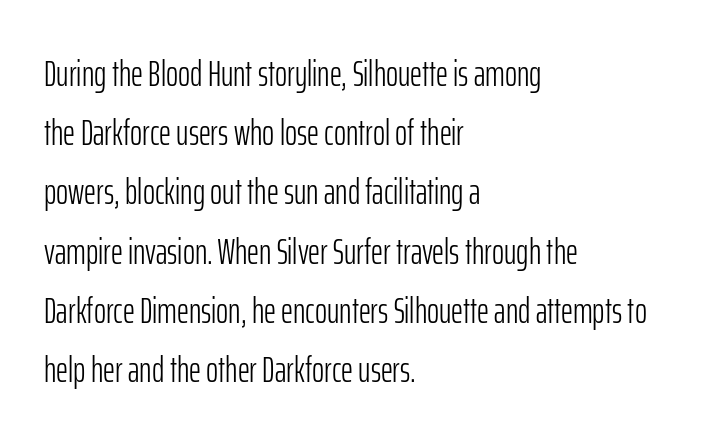
The image shows 37 px light, condensed sans-serif type, upright; set left-aligned, normal line spacing (1.6x), normal letter spacing, not underlined; low stroke contrast and a medium x-height.
